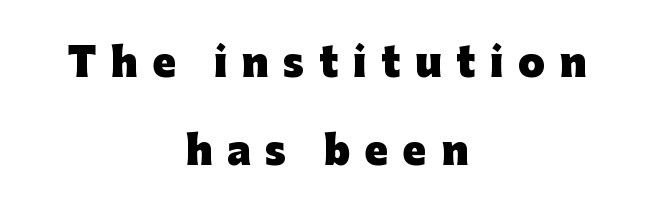
{"serif": "no", "italic": "no", "bold": "yes", "weight": "heavy", "width": "normal", "stroke_contrast": "low", "x_height": "medium", "monospaced": "no", "underline": "no", "align": "center", "line_spacing": "loose", "line_spacing_ratio": 2.32, "letter_spacing": "wide", "letter_spacing_em": 0.39, "glyph_px": 38}
